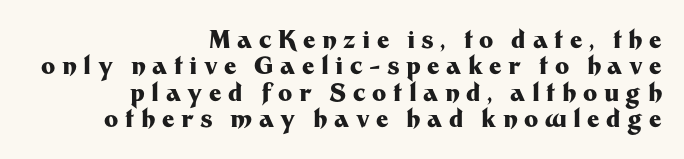
{"italic": "no", "bold": "yes", "underline": "no", "align": "right", "line_spacing": "tight", "line_spacing_ratio": 1.1, "letter_spacing": "wide", "letter_spacing_em": 0.27, "glyph_px": 24}
